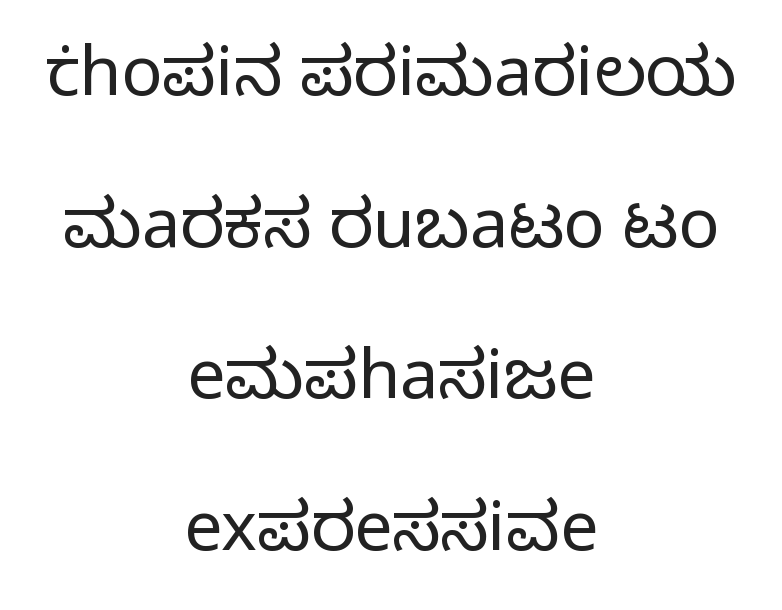
The image shows 68 px light sans-serif type, upright; set centered, loose line spacing (2.23x), normal letter spacing, not underlined; low stroke contrast and a medium x-height.
